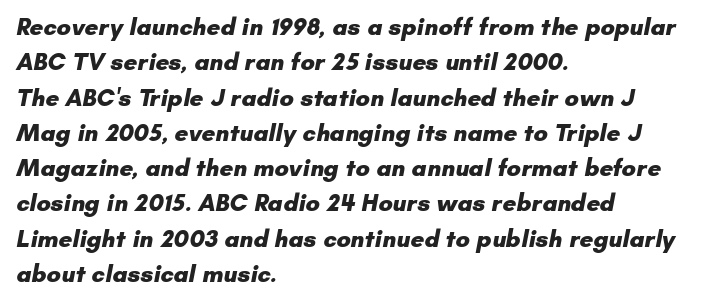
Nobody drew a line under any word here. If you drew a ruler down the left edge, every line would touch it. Is the type bold? Yes — the strokes are clearly thick and heavy. The tracking reads as untouched default to a designer's eye. Rows of type keep a routine distance in the vertical direction.
